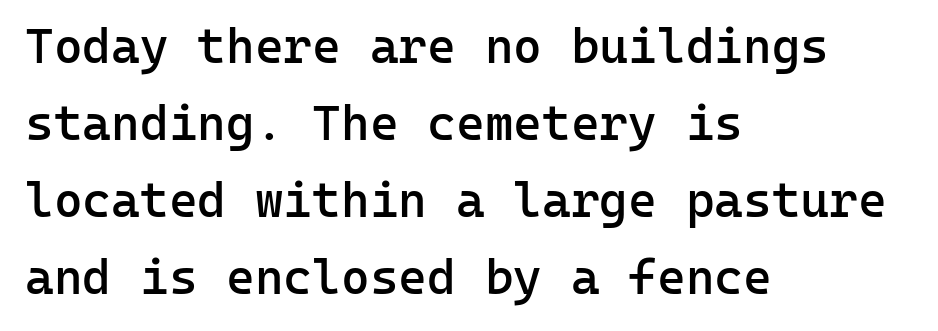
The rag falls on the right side of this text block. Quick note: interline space is typical. The space beneath each line is pristine and unruled. The type sits square on the baseline with zero lean. Check where the strokes stop: nothing finishes them off — pure sans.
